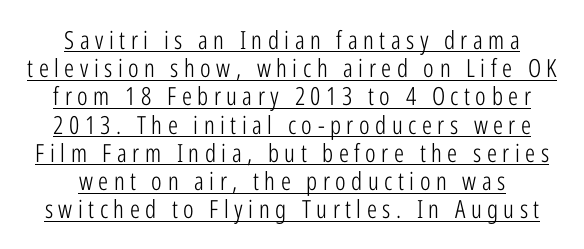
Q: Is the text bold? A: No.
Q: Is the text italic (slanted)? A: No, it is upright.
Q: Is the text underlined? A: Yes.
Q: How is the paragraph aligned? A: Centered.
Q: Is the spacing between letters normal or unusually wide? A: Unusually wide.
Q: Is the spacing between lines tight, normal or loose? A: Tight.
